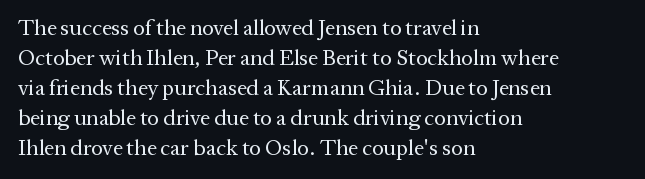
{"italic": "no", "bold": "no", "underline": "no", "align": "left", "line_spacing": "normal", "line_spacing_ratio": 1.36, "letter_spacing": "normal", "letter_spacing_em": 0.0, "glyph_px": 22}
